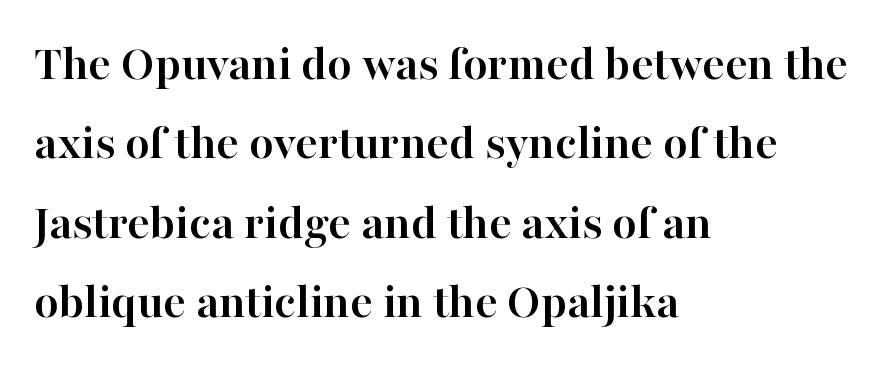
The image shows 50 px semibold serif type, upright; set left-aligned, normal line spacing (1.59x), normal letter spacing, not underlined; high stroke contrast and a medium x-height.
